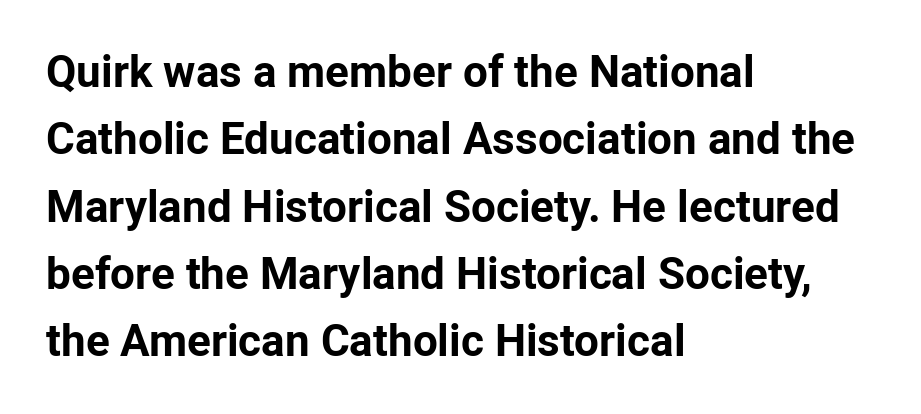
This sample has the flowing, uneven cadence of proportional lettering. How heavy is the stroke? Heavy — this is a bold. Descenders hang freely into open space. Unlike italic type, these characters show no tilt at all.
